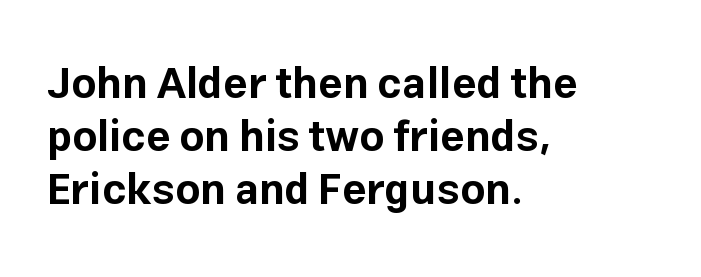
The image shows 43 px bold sans-serif type, upright; set left-aligned, line spacing 1.23x, normal letter spacing, not underlined; low stroke contrast and a medium x-height.
